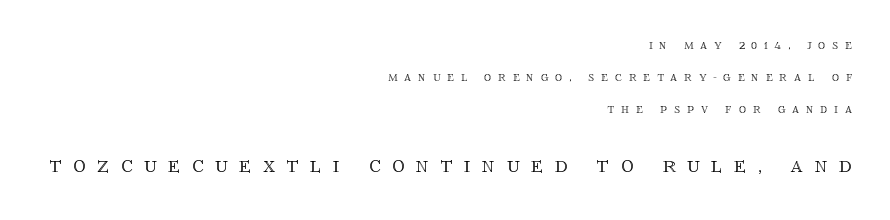
{"italic": "no", "underline": "no", "align": "right", "line_spacing": "loose", "line_spacing_ratio": 2.27, "letter_spacing": "wide", "letter_spacing_em": 0.49, "larger_block": "second", "size_ratio": 1.71, "glyph_px": 24}
